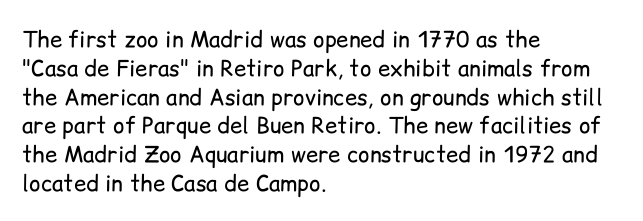
Q: Is the text bold? A: No.
Q: Is the text italic (slanted)? A: No, it is upright.
Q: Is the text underlined? A: No.
Q: How is the paragraph aligned? A: Left-aligned.
Q: Is the spacing between letters normal or unusually wide? A: Normal.
Q: Is the spacing between lines tight, normal or loose? A: Normal.
